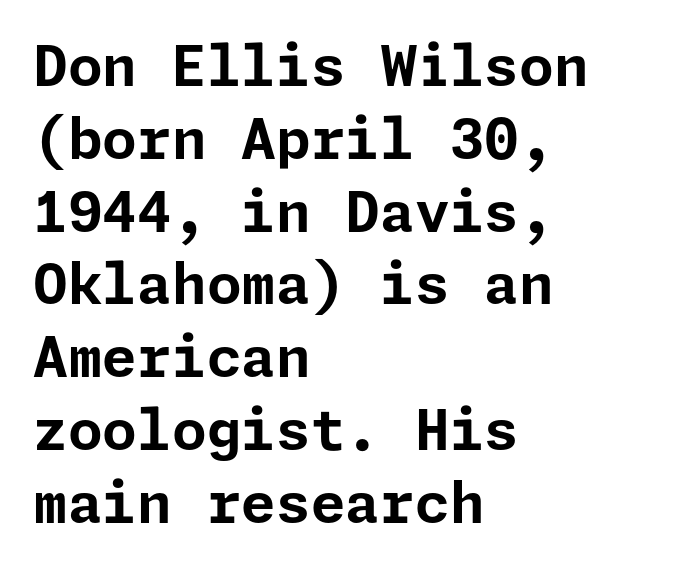
The image shows 56 px bold sans-serif type, upright; set left-aligned, normal line spacing (1.3x), normal letter spacing, not underlined; low stroke contrast and a medium x-height.
